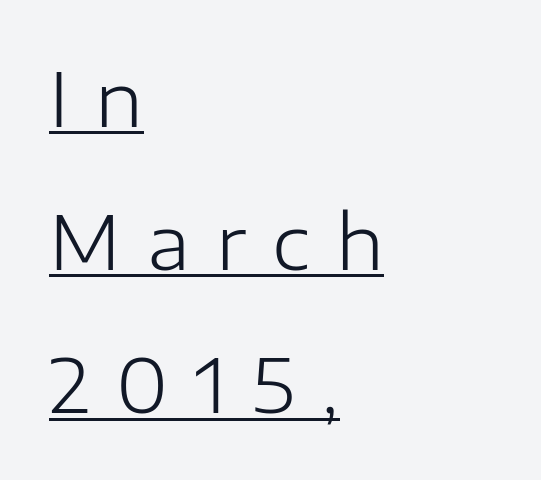
{"serif": "no", "italic": "no", "bold": "no", "weight": "light", "width": "normal", "stroke_contrast": "low", "x_height": "medium", "monospaced": "no", "underline": "yes", "align": "left", "line_spacing": "loose", "line_spacing_ratio": 1.91, "letter_spacing": "wide", "letter_spacing_em": 0.35, "glyph_px": 75}
